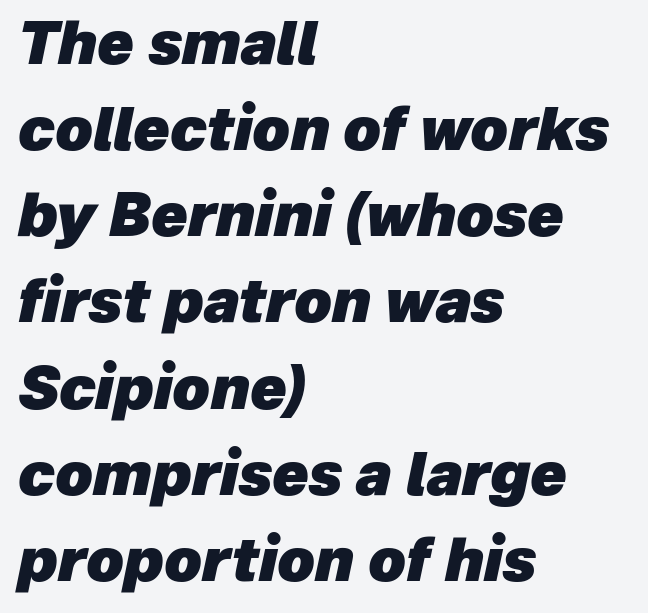
Q: Is the text bold? A: Yes.
Q: Is the text italic (slanted)? A: Yes, it leans right by about 12 degrees.
Q: Is the text underlined? A: No.
Q: How is the paragraph aligned? A: Left-aligned.
Q: Is the spacing between letters normal or unusually wide? A: Normal.
Q: Is the spacing between lines tight, normal or loose? A: Normal.
Q: Width (condensed, normal, or wide)? A: Normal.
Q: Stroke contrast? A: Low.
Q: x-height? A: Medium.
Q: Monospaced? A: No.
